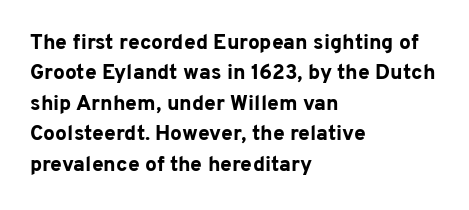
{"italic": "no", "bold": "yes", "underline": "no", "align": "left", "line_spacing": "normal", "line_spacing_ratio": 1.45, "letter_spacing": "normal", "letter_spacing_em": 0.0, "glyph_px": 21}
